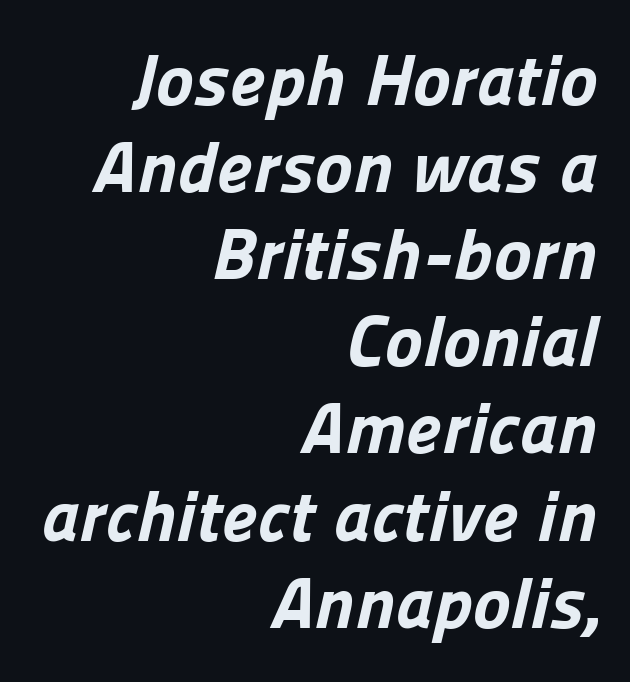
Check where the strokes stop: nothing finishes them off — pure sans. Caption: multi-line text, flush right, ragged left. You'd pick this weight for a headline — it's a proper bold. Character widths vary here, with narrow letters taking less room than wide ones.
